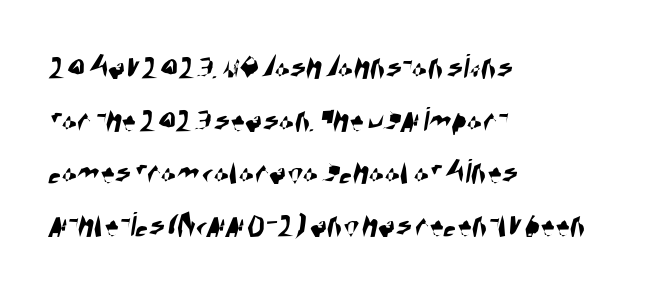
{"serif": "no", "width": "condensed", "stroke_contrast": "high", "x_height": "large", "monospaced": "no", "underline": "no", "align": "left", "line_spacing": "normal", "line_spacing_ratio": 1.46, "letter_spacing": "normal", "letter_spacing_em": 0.0, "glyph_px": 36}
